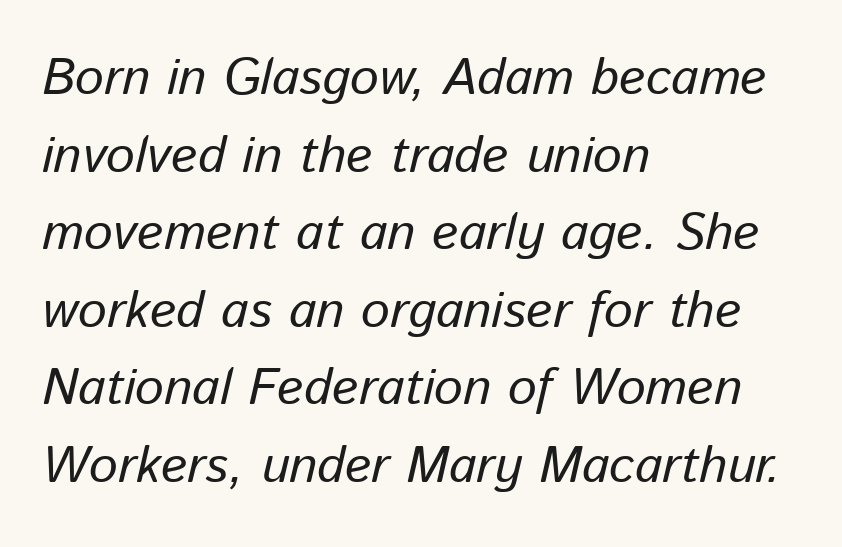
The weight tops out at a normal text grade. This rendering uses left alignment, leaving the right contour irregular. The specimen reads as italic at a glance. Successive baselines arrive at the customary interval. The string is rendered with underlining switched off. Words appear dense and cohesive because spacing is normal.
